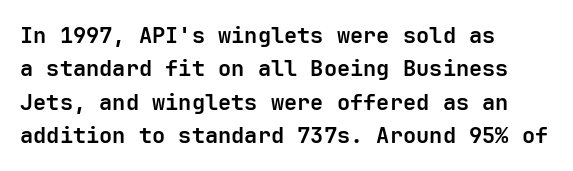
The strip under each line holds only bare page. Between one letter and the next there's only the usual sliver of space. Is there any slant? The stems are plumb. Plenty of ink on the page — the face is bold. Leading matches the norm, producing a regular column.
